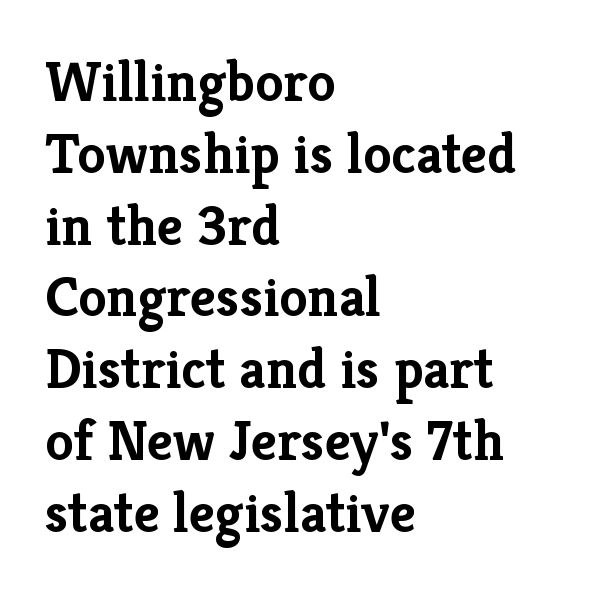
These lines are composed in type with serifs. Think of a printed novel: that variable character pitch is what you see here. Unmarked baselines from the first word to the last. The setting favours the left margin, as ordinary paragraphs usually do. Typesetter's note: full bold, strokes at maximum text heaviness.
